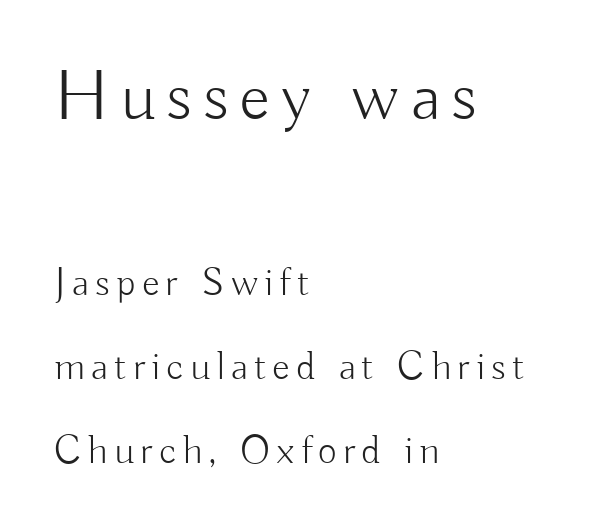
The image shows 72 px light sans-serif type, upright; set left-aligned, loose line spacing (2.04x), not underlined; the first (top) block is 1.76x larger; low stroke contrast and a small x-height.
